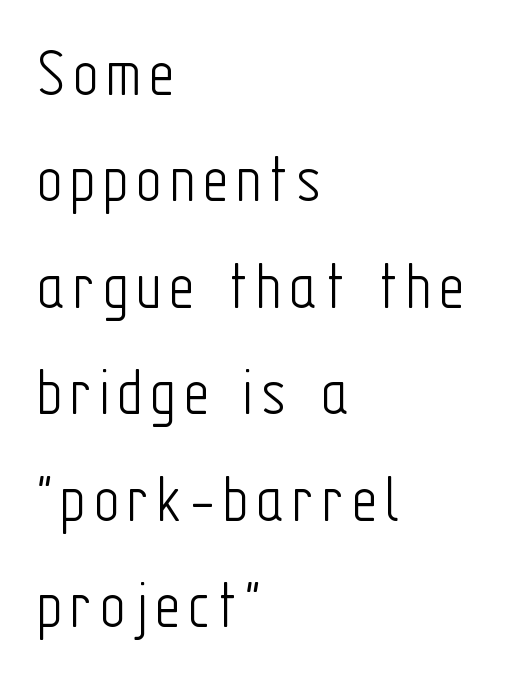
Q: Is the text bold? A: No.
Q: Is the text italic (slanted)? A: No, it is upright.
Q: Is the typeface a serif or a sans-serif typeface? A: Sans-serif.
Q: Is the text underlined? A: No.
Q: How is the paragraph aligned? A: Left-aligned.
Q: Is the spacing between lines tight, normal or loose? A: Normal.
Q: Width (condensed, normal, or wide)? A: Condensed.
Q: Stroke contrast? A: Low.
Q: x-height? A: Medium.
Q: Monospaced? A: No.
